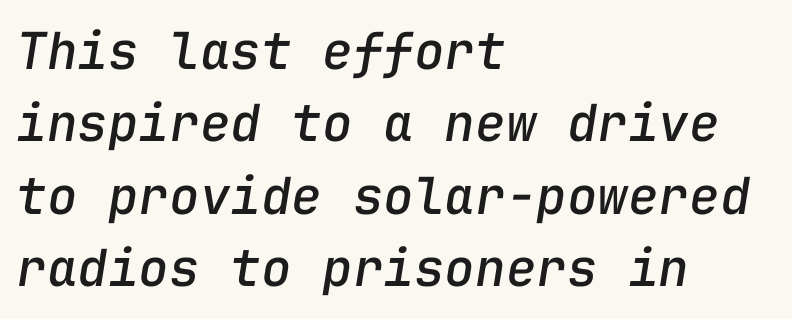
{"italic": "yes", "lean": "right", "slant_degrees": 9, "width": "normal", "stroke_contrast": "low", "x_height": "medium", "monospaced": "yes", "underline": "no", "align": "left", "line_spacing": "normal", "line_spacing_ratio": 1.42, "letter_spacing": "normal", "letter_spacing_em": 0.0, "glyph_px": 51}
